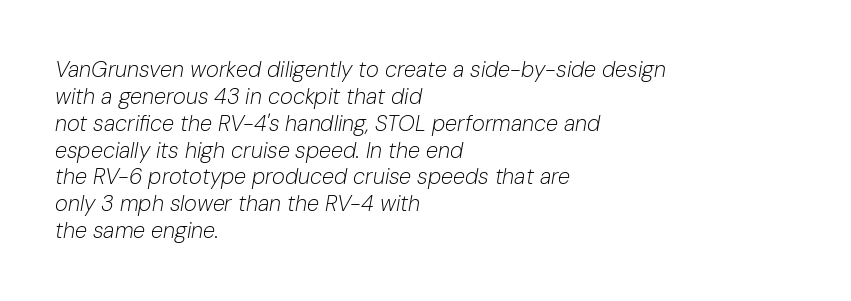
The image shows 22 px text type, italic (leaning right); set left-aligned, line spacing 1.22x, normal letter spacing, not underlined.
